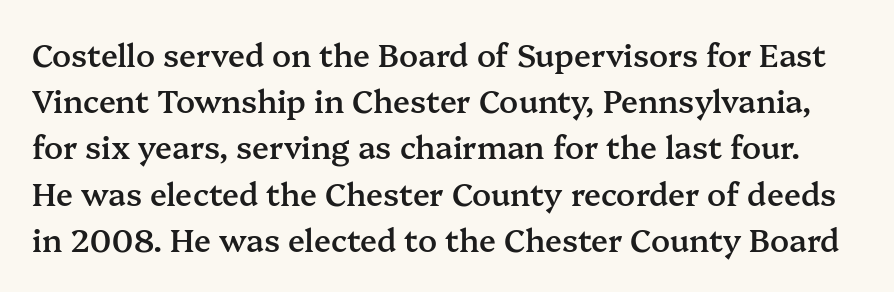
{"serif": "yes", "italic": "no", "bold": "semi", "weight": "semibold", "width": "normal", "stroke_contrast": "medium", "x_height": "medium", "monospaced": "no", "underline": "no", "line_spacing": "normal", "line_spacing_ratio": 1.49, "letter_spacing": "normal", "letter_spacing_em": 0.0, "glyph_px": 31}
